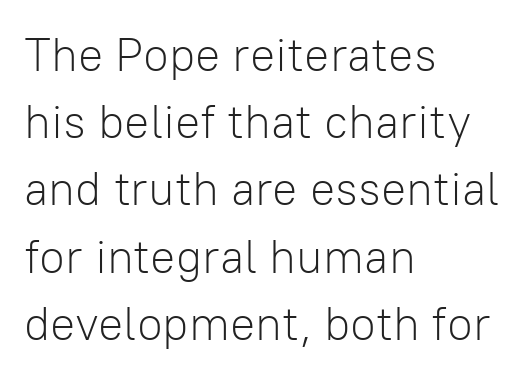
Q: Is the text bold? A: No.
Q: Is the text italic (slanted)? A: No, it is upright.
Q: Is the typeface a serif or a sans-serif typeface? A: Sans-serif.
Q: Is the text underlined? A: No.
Q: How is the paragraph aligned? A: Left-aligned.
Q: Is the spacing between letters normal or unusually wide? A: Normal.
Q: Is the spacing between lines tight, normal or loose? A: Normal.
Q: Width (condensed, normal, or wide)? A: Normal.
Q: Stroke contrast? A: Low.
Q: x-height? A: Medium.
Q: Monospaced? A: No.
